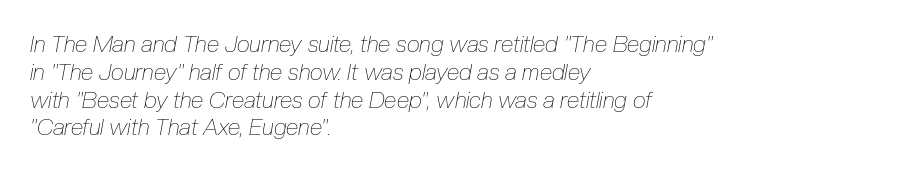
Standard letterfit; no display-style spreading of the glyphs. Italic: yes, the glyphs are oblique. Alignment: flush left. Is this a heavy cut? Hardly; it is regular or lighter.
